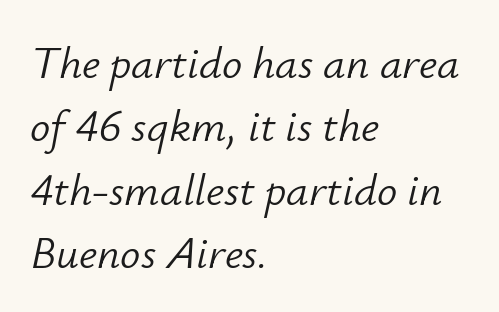
The image shows 45 px light type, italic (leaning right); set left-aligned, normal line spacing (1.41x), normal letter spacing, not underlined; low stroke contrast and a small x-height.
